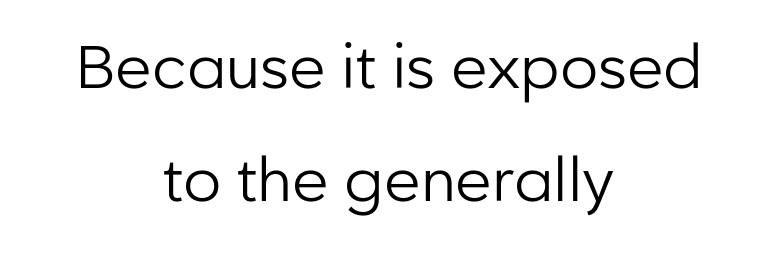
Q: Is the text bold? A: No.
Q: Is the text italic (slanted)? A: No, it is upright.
Q: Is the typeface a serif or a sans-serif typeface? A: Sans-serif.
Q: Is the text underlined? A: No.
Q: How is the paragraph aligned? A: Centered.
Q: Is the spacing between letters normal or unusually wide? A: Normal.
Q: Width (condensed, normal, or wide)? A: Normal.
Q: Stroke contrast? A: Low.
Q: x-height? A: Medium.
Q: Monospaced? A: No.
